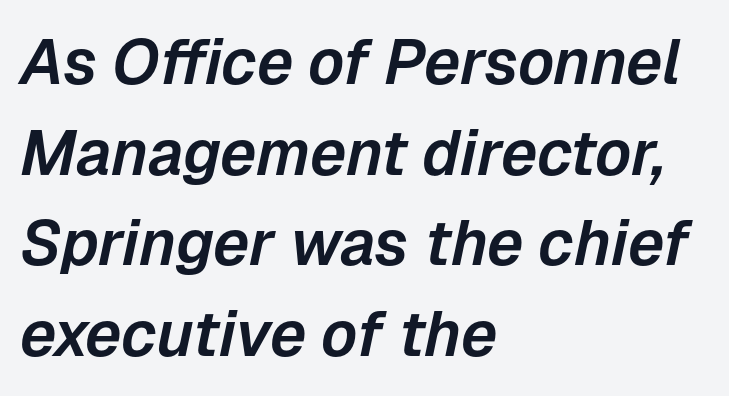
{"italic": "yes", "lean": "right", "slant_degrees": 12, "width": "normal", "stroke_contrast": "low", "x_height": "medium", "monospaced": "no", "underline": "no", "align": "left", "line_spacing": "normal", "line_spacing_ratio": 1.44, "letter_spacing": "normal", "letter_spacing_em": 0.0, "glyph_px": 63}
